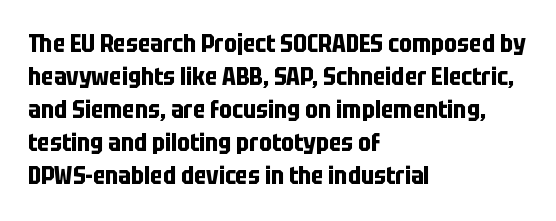
The image shows 24 px bold type, upright; set left-aligned, normal line spacing (1.38x), normal letter spacing, not underlined.
